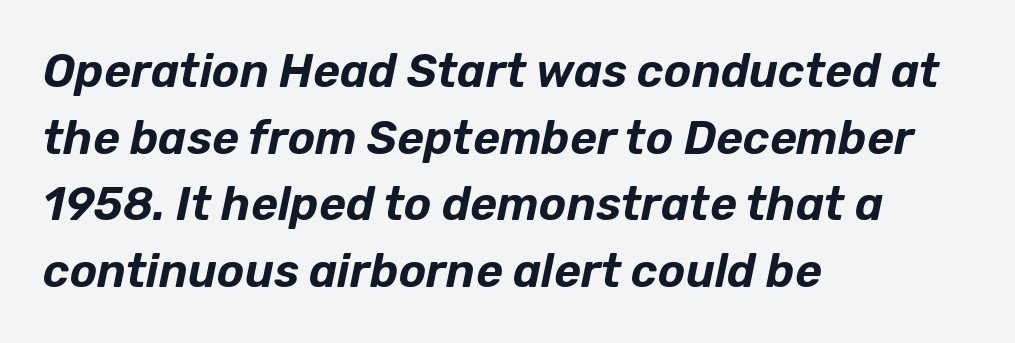
Q: Is the text italic (slanted)? A: Yes, it leans right by about 12 degrees.
Q: Is the text underlined? A: No.
Q: How is the paragraph aligned? A: Left-aligned.
Q: Is the spacing between letters normal or unusually wide? A: Normal.
Q: Is the spacing between lines tight, normal or loose? A: Normal.
Q: Width (condensed, normal, or wide)? A: Normal.
Q: Stroke contrast? A: Low.
Q: x-height? A: Medium.
Q: Monospaced? A: No.
